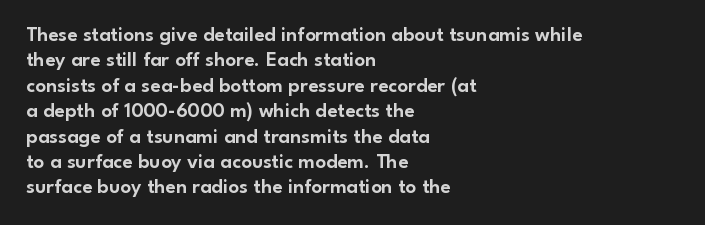
Q: Is the text italic (slanted)? A: No, it is upright.
Q: Is the text underlined? A: No.
Q: How is the paragraph aligned? A: Left-aligned.
Q: Is the spacing between letters normal or unusually wide? A: Normal.
